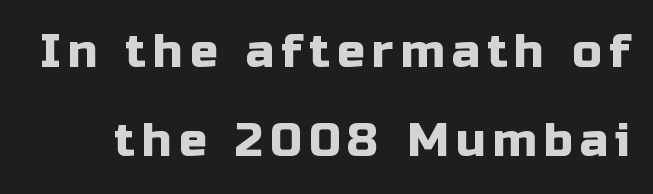
The image shows 47 px sans-serif type, upright; set loose line spacing (1.9x), not underlined; low stroke contrast and a medium x-height.
